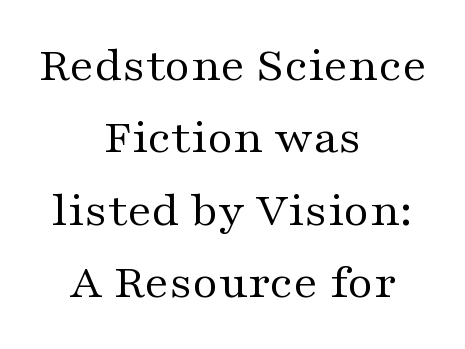
The image shows 50 px regular-weight, wide serif type, upright; set centered, normal line spacing (1.45x), normal letter spacing, not underlined; medium stroke contrast and a medium x-height.
